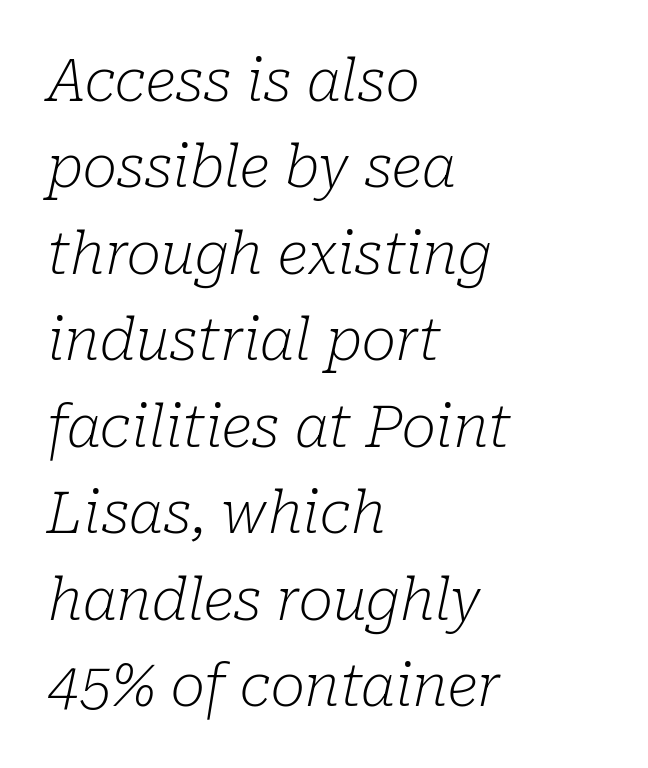
{"serif": "yes", "italic": "yes", "lean": "right", "slant_degrees": 10, "bold": "no", "weight": "light", "width": "normal", "stroke_contrast": "low", "x_height": "medium", "monospaced": "no", "underline": "no", "align": "left", "line_spacing": "normal", "line_spacing_ratio": 1.49, "letter_spacing": "normal", "letter_spacing_em": 0.0, "glyph_px": 58}
